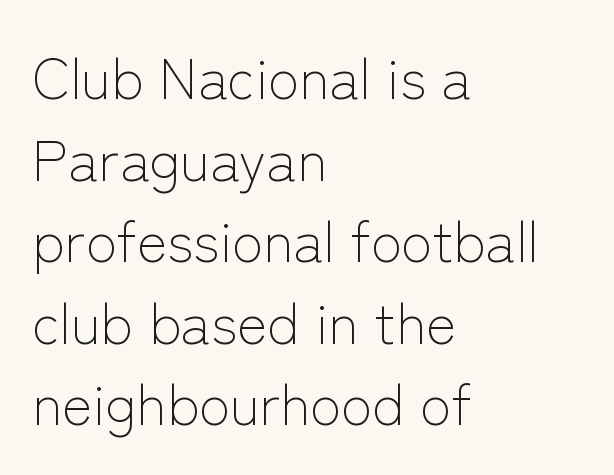
Q: Is the text bold? A: No.
Q: Is the text italic (slanted)? A: No, it is upright.
Q: Is the typeface a serif or a sans-serif typeface? A: Sans-serif.
Q: Is the text underlined? A: No.
Q: How is the paragraph aligned? A: Left-aligned.
Q: Is the spacing between letters normal or unusually wide? A: Normal.
Q: Is the spacing between lines tight, normal or loose? A: Normal.
Q: Width (condensed, normal, or wide)? A: Normal.
Q: Stroke contrast? A: Low.
Q: x-height? A: Medium.
Q: Monospaced? A: No.
